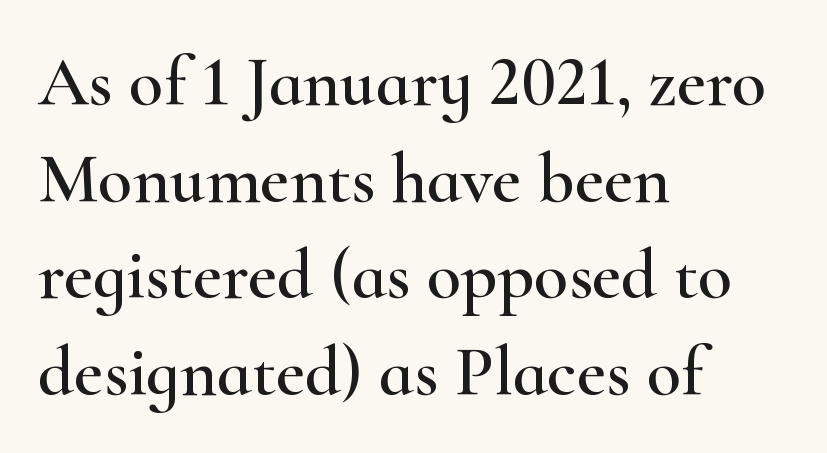
The image shows 71 px wide serif type, upright; set left-aligned, normal line spacing (1.36x), normal letter spacing, not underlined; high stroke contrast and a small x-height.
